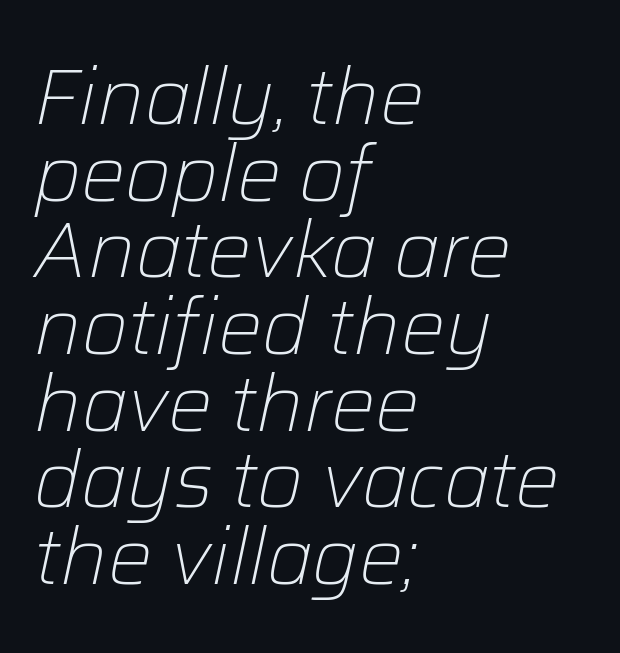
{"italic": "yes", "lean": "right", "slant_degrees": 12, "bold": "no", "weight": "light", "width": "normal", "stroke_contrast": "low", "x_height": "medium", "monospaced": "no", "underline": "no", "align": "left", "line_spacing": "tight", "line_spacing_ratio": 0.97, "letter_spacing": "normal", "letter_spacing_em": 0.0, "glyph_px": 79}
